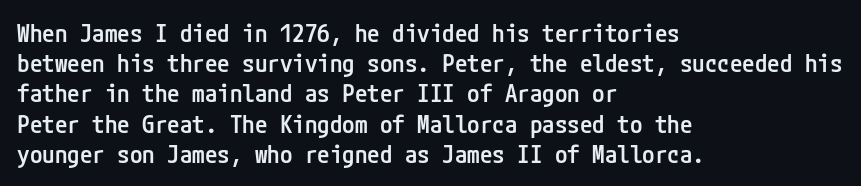
Q: Is the text bold? A: Semi-bold.
Q: Is the text italic (slanted)? A: No, it is upright.
Q: Is the text underlined? A: No.
Q: How is the paragraph aligned? A: Left-aligned.
Q: Is the spacing between letters normal or unusually wide? A: Normal.
